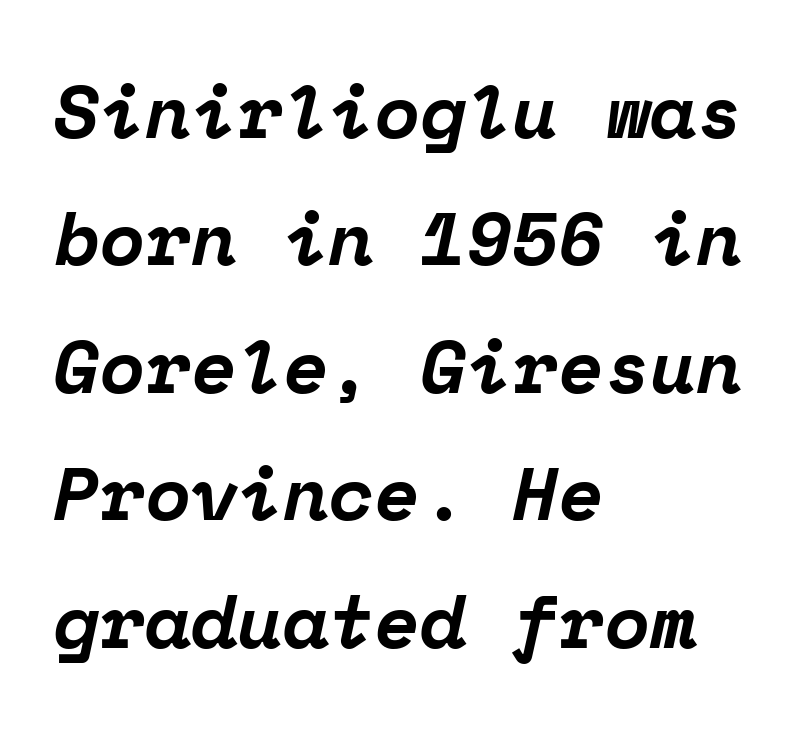
Q: Is the text bold? A: Yes.
Q: Is the text italic (slanted)? A: Yes, it leans right by about 12 degrees.
Q: Is the typeface a serif or a sans-serif typeface? A: Serif.
Q: Is the text underlined? A: No.
Q: How is the paragraph aligned? A: Left-aligned.
Q: Is the spacing between letters normal or unusually wide? A: Normal.
Q: Is the spacing between lines tight, normal or loose? A: Normal.
Q: Width (condensed, normal, or wide)? A: Normal.
Q: Stroke contrast? A: Low.
Q: x-height? A: Medium.
Q: Monospaced? A: Yes.
